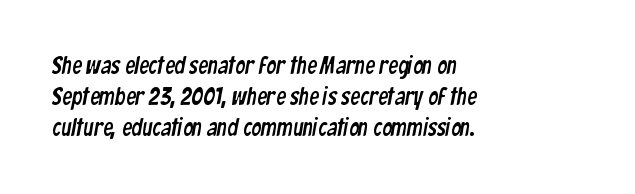
Each row of text sits above clean, open space. Default kerning and tracking; the words read as compact shapes. Vertically, the passage feels balanced, rows spaced as you'd expect. Horizontally, the lines are justified to the leading edge only.
